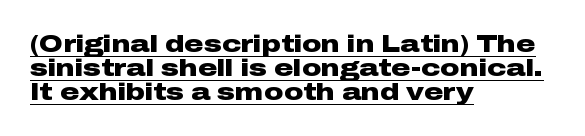
{"italic": "no", "bold": "yes", "underline": "yes", "align": "left", "line_spacing": "tight", "line_spacing_ratio": 0.99, "letter_spacing": "normal", "letter_spacing_em": 0.0, "glyph_px": 24}
